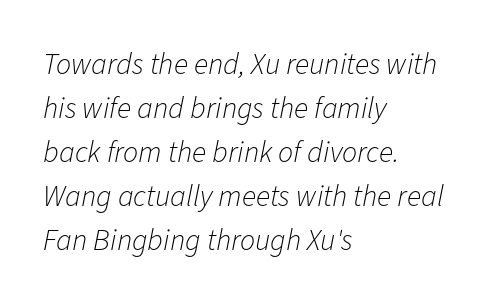
{"italic": "yes", "lean": "right", "slant_degrees": 11, "bold": "no", "weight": "light", "width": "normal", "stroke_contrast": "low", "x_height": "medium", "monospaced": "no", "underline": "no", "align": "left", "line_spacing": "normal", "line_spacing_ratio": 1.47, "letter_spacing": "normal", "letter_spacing_em": 0.0, "glyph_px": 30}
